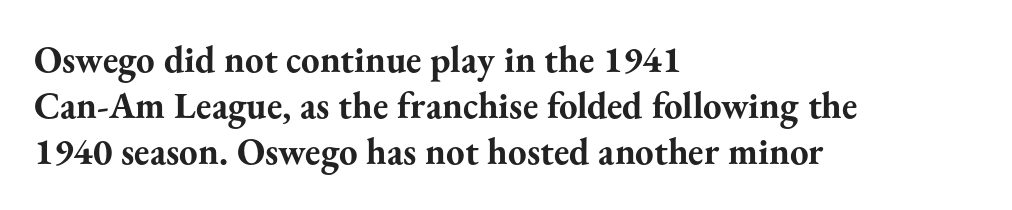
The image shows 37 px bold serif type, upright; set left-aligned, line spacing 1.24x, normal letter spacing, not underlined; medium stroke contrast and a small x-height.
